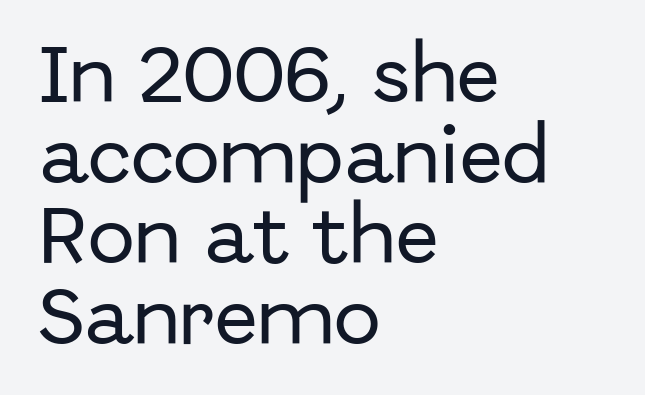
Q: Is the text italic (slanted)? A: No, it is upright.
Q: Is the typeface a serif or a sans-serif typeface? A: Sans-serif.
Q: Is the text underlined? A: No.
Q: How is the paragraph aligned? A: Left-aligned.
Q: Is the spacing between letters normal or unusually wide? A: Normal.
Q: Is the spacing between lines tight, normal or loose? A: Normal.
Q: Width (condensed, normal, or wide)? A: Normal.
Q: Stroke contrast? A: Low.
Q: x-height? A: Medium.
Q: Monospaced? A: No.
